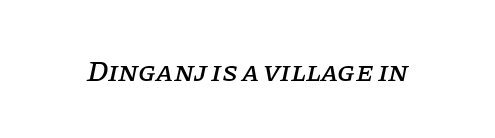
The image shows 29 px serif type, italic (leaning right); set normal letter spacing, not underlined; low stroke contrast and a large x-height.
